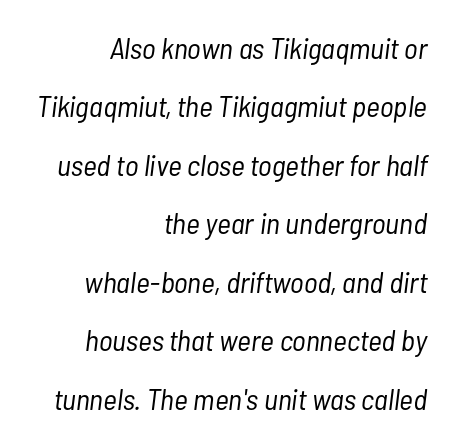
Q: Is the text bold? A: No.
Q: Is the text italic (slanted)? A: Yes, it leans right by about 7 degrees.
Q: Is the text underlined? A: No.
Q: How is the paragraph aligned? A: Right-aligned.
Q: Is the spacing between letters normal or unusually wide? A: Normal.
Q: Is the spacing between lines tight, normal or loose? A: Loose.
Q: Width (condensed, normal, or wide)? A: Condensed.
Q: Stroke contrast? A: Low.
Q: x-height? A: Medium.
Q: Monospaced? A: No.
